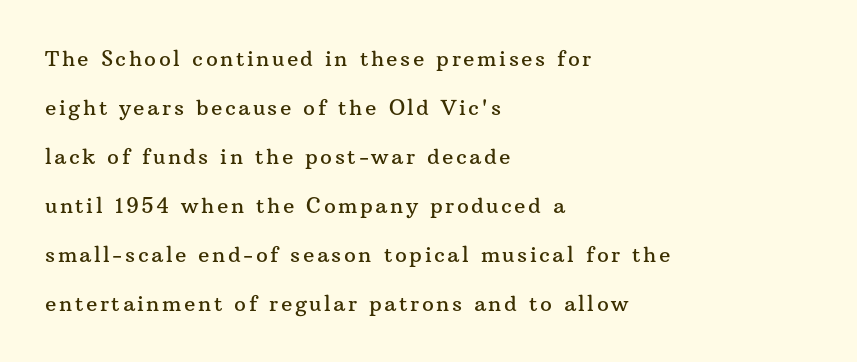
The image shows 21 px text type, upright; set left-aligned, loose line spacing (2.33x), not underlined.
